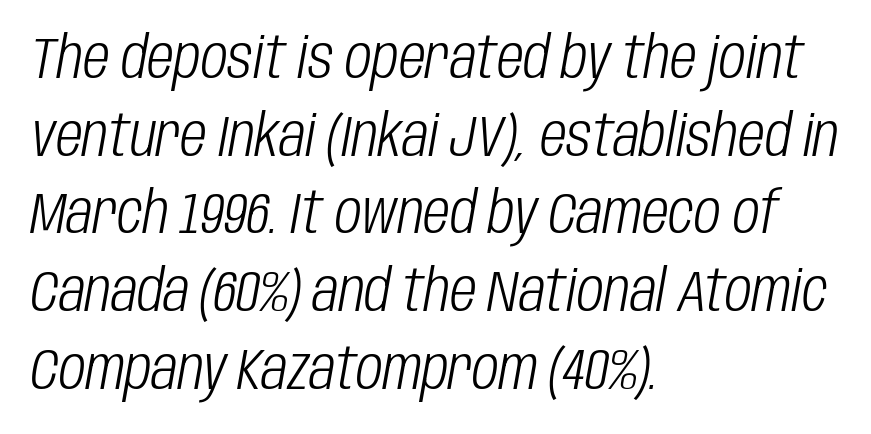
Q: Is the text bold? A: No.
Q: Is the text italic (slanted)? A: Yes, it leans right by about 10 degrees.
Q: Is the text underlined? A: No.
Q: How is the paragraph aligned? A: Left-aligned.
Q: Is the spacing between letters normal or unusually wide? A: Normal.
Q: Is the spacing between lines tight, normal or loose? A: Normal.
Q: Width (condensed, normal, or wide)? A: Condensed.
Q: Stroke contrast? A: Low.
Q: x-height? A: Large.
Q: Monospaced? A: No.
